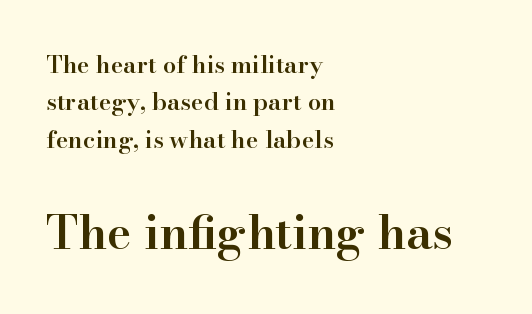
Between one letter and the next there's only the usual sliver of space. The space beneath each line is pristine and unruled. Regarding leading, the lines here are spaced in the standard way. Short and long lines alike share a common starting point at left. Typographic density is moderately raised because the face is semibold. Scale increases going downward across the two blocks.
